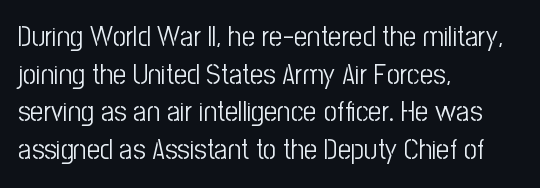
The image shows 29 px light, condensed sans-serif type, upright; set left-aligned, normal line spacing (1.3x), normal letter spacing, not underlined; low stroke contrast and a medium x-height.
